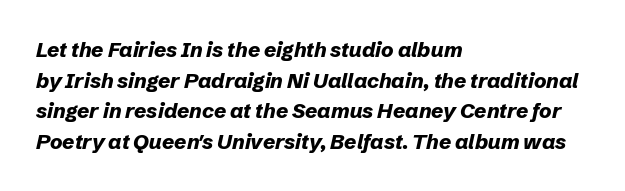
Q: Is the text bold? A: Yes.
Q: Is the text italic (slanted)? A: Yes, it leans right by about 12 degrees.
Q: Is the text underlined? A: No.
Q: How is the paragraph aligned? A: Left-aligned.
Q: Is the spacing between letters normal or unusually wide? A: Normal.
Q: Is the spacing between lines tight, normal or loose? A: Normal.
